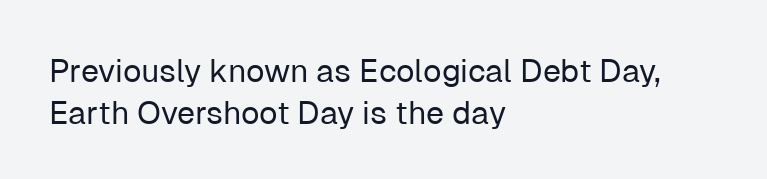
The image shows 32 px regular-weight sans-serif type, upright; set left-aligned, normal line spacing (1.32x), normal letter spacing, not underlined; low stroke contrast and a medium x-height.
